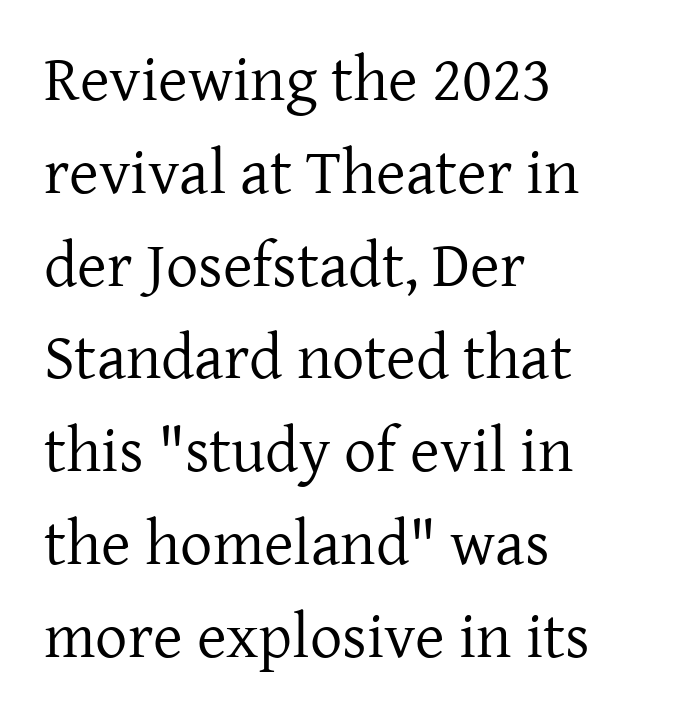
The image shows 64 px regular-weight serif type, upright; set left-aligned, normal line spacing (1.45x), normal letter spacing, not underlined; low stroke contrast and a medium x-height.
